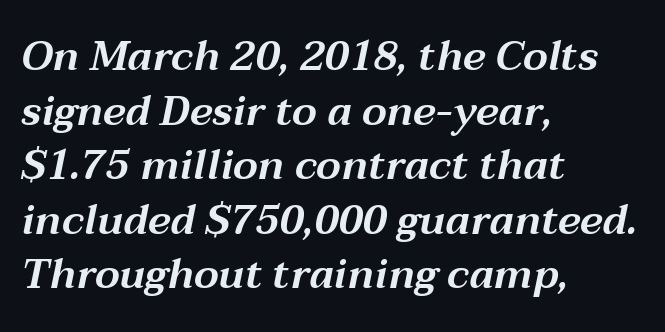
The image shows 41 px wide type, italic (leaning right); set left-aligned, normal line spacing (1.33x), normal letter spacing, not underlined; medium stroke contrast and a medium x-height.
